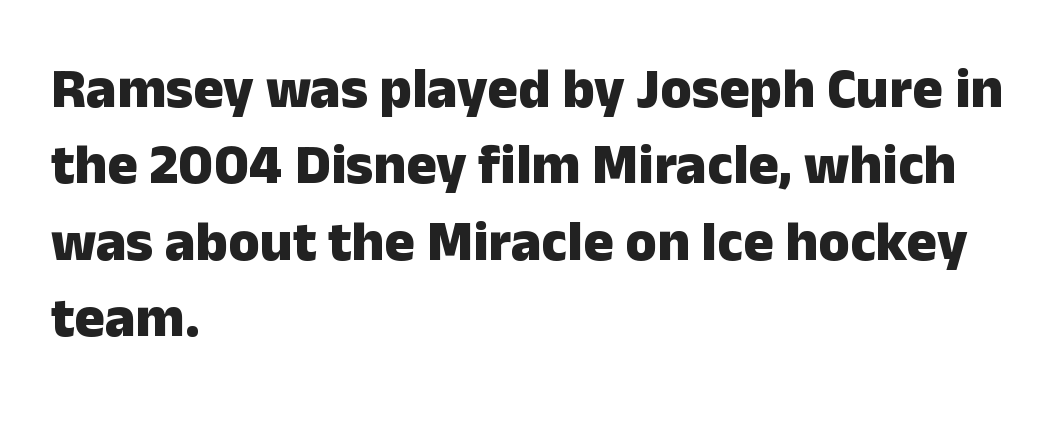
{"serif": "no", "italic": "no", "bold": "yes", "weight": "heavy", "width": "normal", "stroke_contrast": "low", "x_height": "medium", "monospaced": "no", "underline": "no", "align": "left", "line_spacing": "normal", "line_spacing_ratio": 1.34, "letter_spacing": "normal", "letter_spacing_em": 0.0, "glyph_px": 57}
